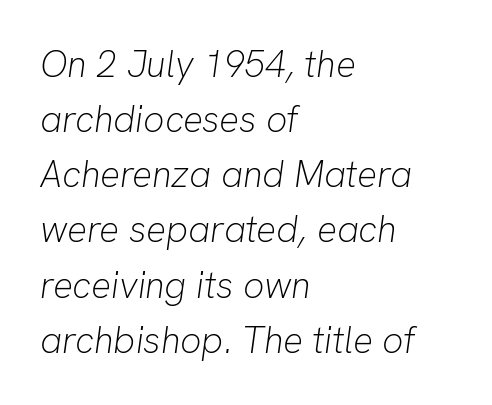
No extra ink here — the face is not bold. Interline gaps are of average width in this sample. This sample has the flowing, uneven cadence of proportional lettering. Designer's note — italics engaged. The typesetter chose a ragged-right arrangement here.
